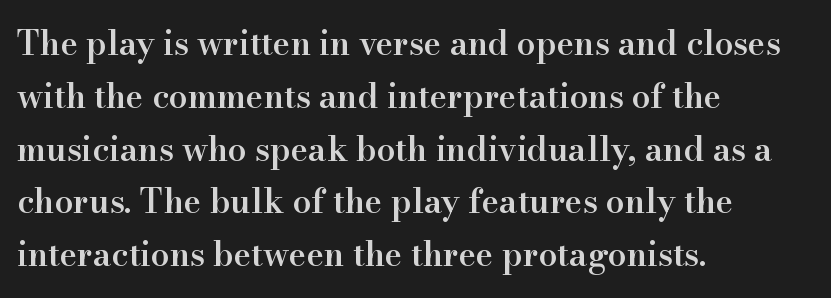
{"serif": "yes", "italic": "no", "bold": "semi", "weight": "semibold", "width": "normal", "stroke_contrast": "high", "x_height": "small", "monospaced": "no", "underline": "no", "align": "left", "line_spacing": "normal", "line_spacing_ratio": 1.6, "letter_spacing": "normal", "letter_spacing_em": 0.0, "glyph_px": 33}
